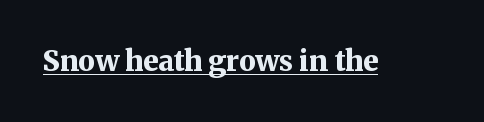
It's the straight-up-and-down kind of type. The rendering uses natural spacing where letterforms have individual widths. These lines are composed in type with serifs. No extra tracking has been applied to these lines. Compared with an ordinary text face, these strokes are far heavier — a full bold. Does a line run under the words? Yes, clearly.
